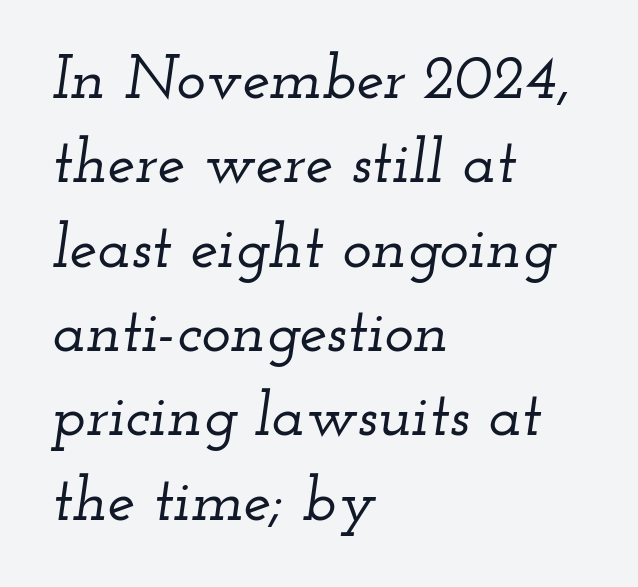
Note the varied advance widths — an 'i' is clearly narrower than an 'm'. There's an unmistakable incline to the writing here. Stroke terminals: seriffed. The string is rendered with underlining switched off.
